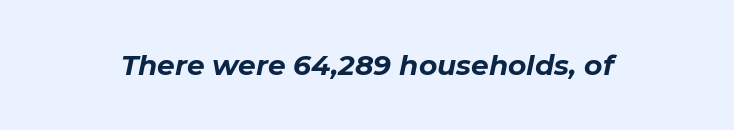
Q: Is the text bold? A: Yes.
Q: Is the text italic (slanted)? A: Yes, it leans right by about 11 degrees.
Q: Is the text underlined? A: No.
Q: Is the spacing between letters normal or unusually wide? A: Normal.
Q: Width (condensed, normal, or wide)? A: Normal.
Q: Stroke contrast? A: Low.
Q: x-height? A: Medium.
Q: Monospaced? A: No.
